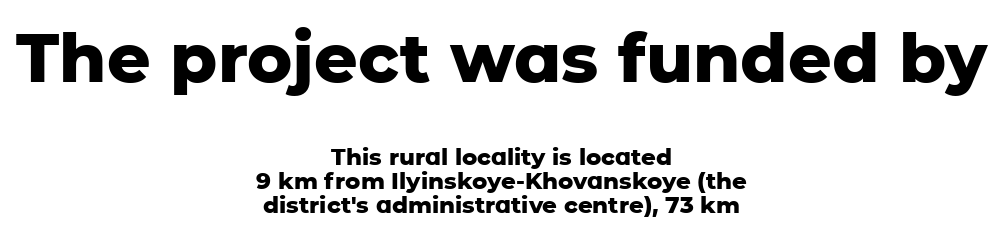
This sample uses plain, unmodified letter spacing. Notice how the passage keeps no hard edge, just a central spine. A typesetter would label this face a sans. The first block has been scaled up relative to the second. Clear beneath every line of the passage.
